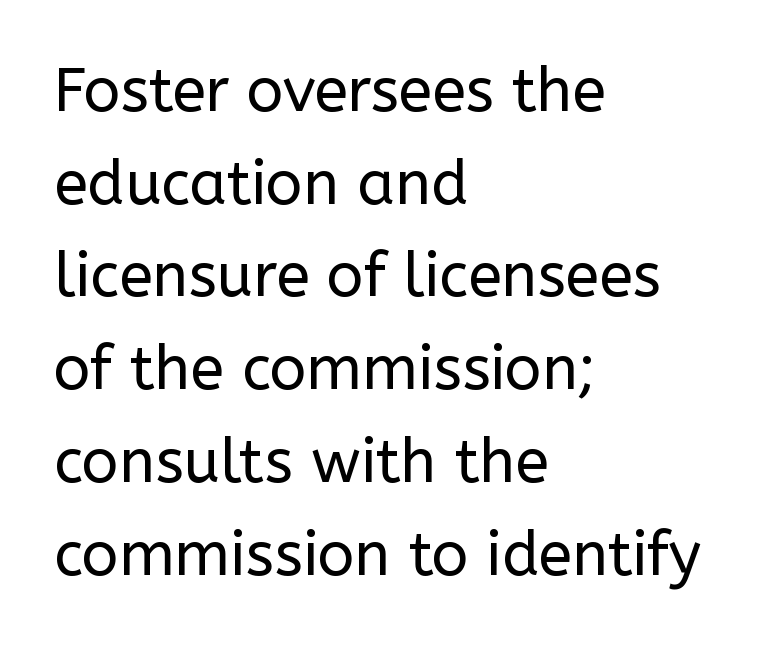
Type style note: lacks serifs. Do the characters align in a grid? No, the font is proportional. Weight: in the light-to-regular range. What stands out about the letter spacing? Nothing — it is the standard amount.
